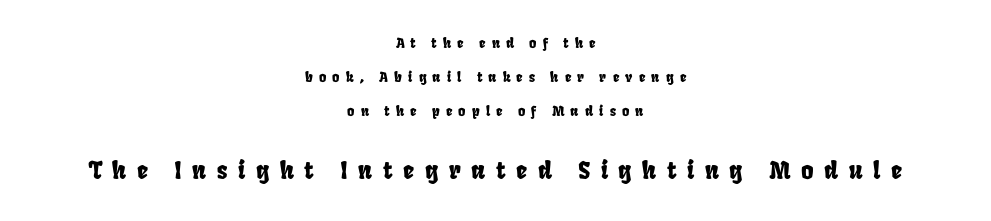
{"underline": "no", "align": "center", "line_spacing": "loose", "line_spacing_ratio": 2.43, "letter_spacing": "wide", "letter_spacing_em": 0.44, "larger_block": "second", "size_ratio": 1.71, "glyph_px": 24}
